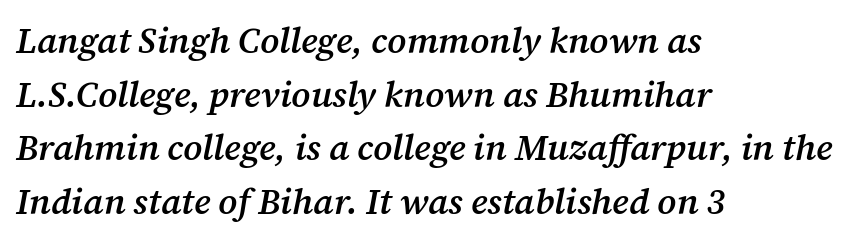
The image shows 36 px semibold serif type, italic (leaning right); set left-aligned, normal line spacing (1.49x), normal letter spacing, not underlined; medium stroke contrast and a medium x-height.
